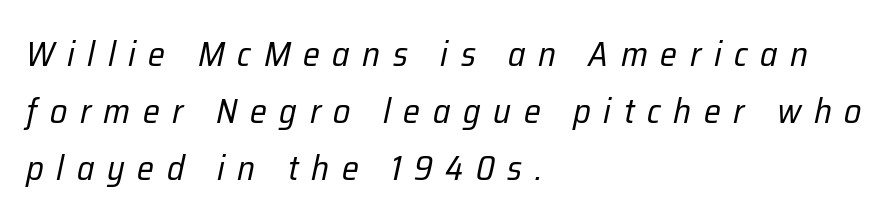
Q: Is the text bold? A: No.
Q: Is the text italic (slanted)? A: Yes, it leans right by about 12 degrees.
Q: Is the text underlined? A: No.
Q: How is the paragraph aligned? A: Left-aligned.
Q: Is the spacing between letters normal or unusually wide? A: Unusually wide.
Q: Is the spacing between lines tight, normal or loose? A: Normal.
Q: Width (condensed, normal, or wide)? A: Condensed.
Q: Stroke contrast? A: Low.
Q: x-height? A: Medium.
Q: Monospaced? A: No.
